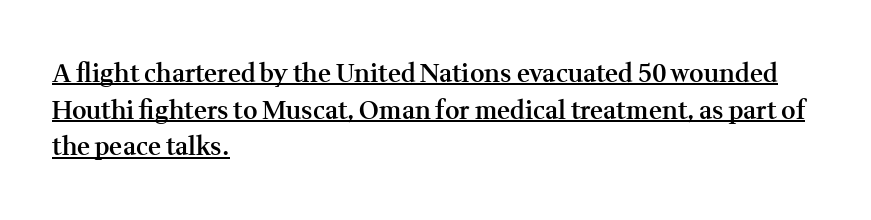
The image shows 25 px text type, upright; set left-aligned, normal line spacing (1.47x), normal letter spacing, underlined.
